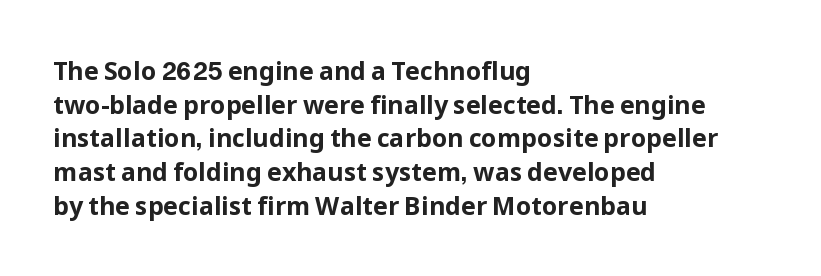
{"italic": "no", "bold": "yes", "underline": "no", "align": "left", "line_spacing": "normal", "line_spacing_ratio": 1.35, "letter_spacing": "normal", "letter_spacing_em": 0.0, "glyph_px": 25}
